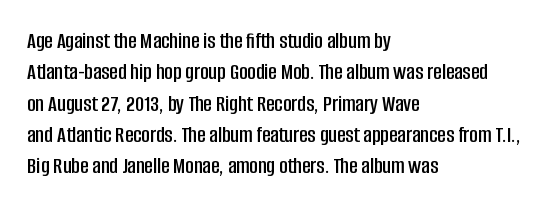
{"italic": "no", "underline": "no", "align": "left", "line_spacing": "normal", "line_spacing_ratio": 1.36, "letter_spacing": "normal", "letter_spacing_em": 0.0, "glyph_px": 23}
